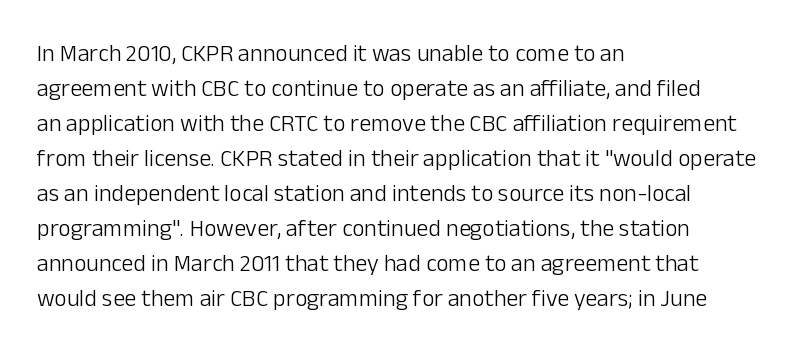
Q: Is the text bold? A: No.
Q: Is the text italic (slanted)? A: No, it is upright.
Q: Is the text underlined? A: No.
Q: How is the paragraph aligned? A: Left-aligned.
Q: Is the spacing between letters normal or unusually wide? A: Normal.
Q: Is the spacing between lines tight, normal or loose? A: Normal.
